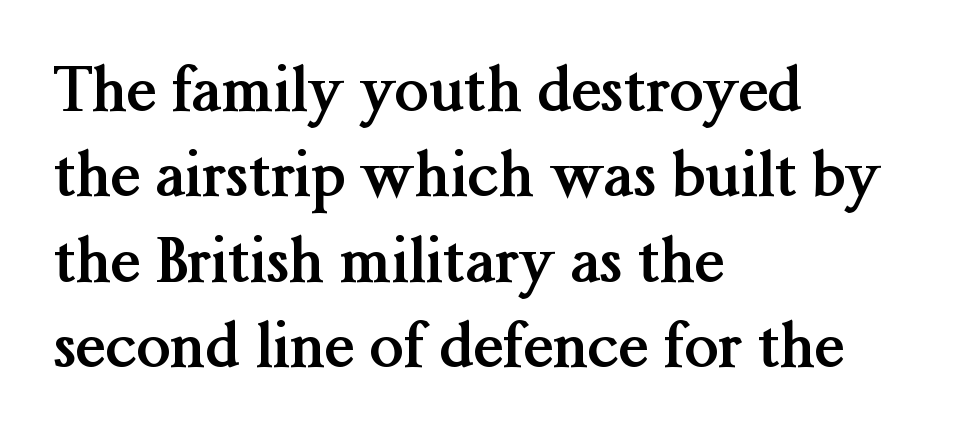
No word sits above an underline. Are there feet on the stems? There are — it's a serif. Summary of weight: heavy, a full bold. These lines stack with their left ends in a neat column.
